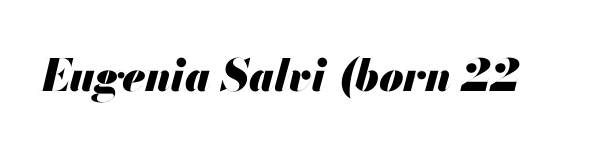
Q: Is the text bold? A: Yes.
Q: Is the text italic (slanted)? A: Yes, it leans right by about 13 degrees.
Q: Is the text underlined? A: No.
Q: Is the spacing between letters normal or unusually wide? A: Normal.
Q: Width (condensed, normal, or wide)? A: Normal.
Q: Stroke contrast? A: Medium.
Q: x-height? A: Small.
Q: Monospaced? A: No.
